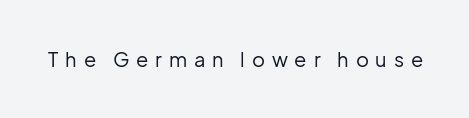
Q: Is the text bold? A: No.
Q: Is the text italic (slanted)? A: No, it is upright.
Q: Is the text underlined? A: No.
Q: Is the spacing between letters normal or unusually wide? A: Unusually wide.
